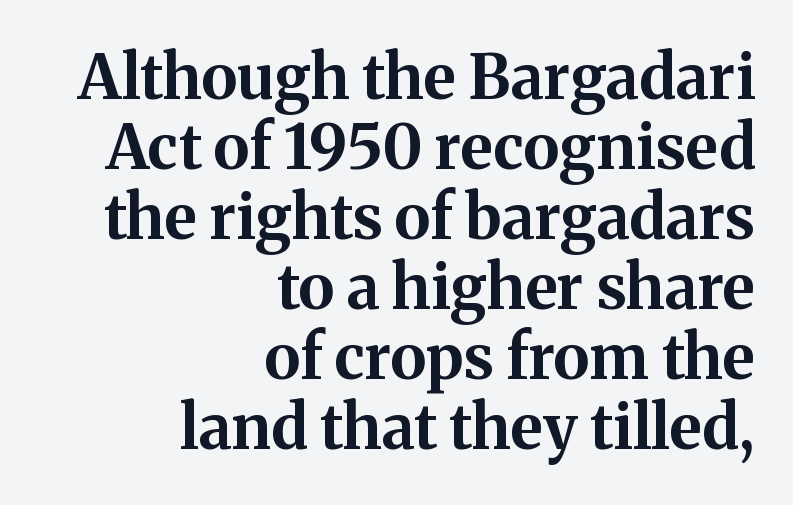
Leading: reduced. Italic: no, the glyphs are upright roman. A typesetter would call this proportional, since set widths differ per character. Any mark beneath the type? The region is blank.
